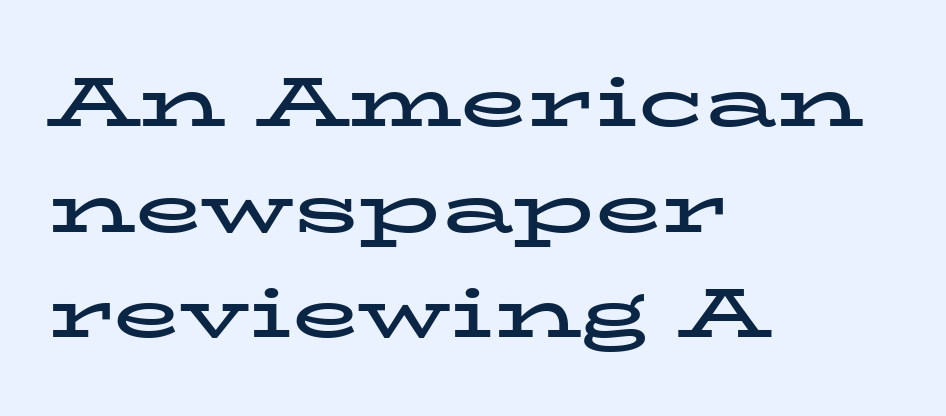
Nobody touched the tracking dial on this one. The setting favours the left margin, as ordinary paragraphs usually do. Here the designer chose a conventional face with non-uniform glyph widths. The vertical gap from one line to the next is medium. I'd call this a serif setting — the letters wear small feet.
